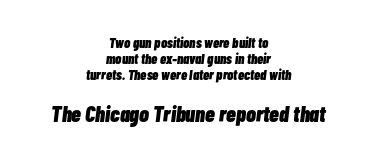
Q: Is the text bold? A: Yes.
Q: Is the text italic (slanted)? A: Yes, it leans right by about 7 degrees.
Q: Is the text underlined? A: No.
Q: How is the paragraph aligned? A: Centered.
Q: Is the spacing between letters normal or unusually wide? A: Normal.
Q: Is the spacing between lines tight, normal or loose? A: Tight.
Q: Which block of text is set in a larger size, the first (top) or the second (bottom)? A: The second (bottom) one.
